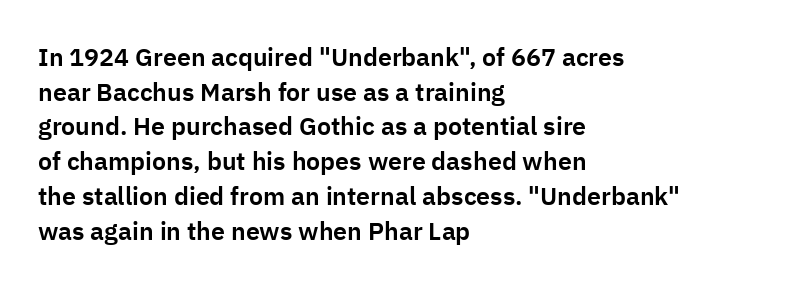
Has an underline been added? It has not. Observe the ordinary spacing: letters are neighbours, not strangers. What's the leading like? Ordinary, nothing unusual. Reading down the block, your eye returns to a fixed left position each line. Every character sits straight up, as roman type does.
